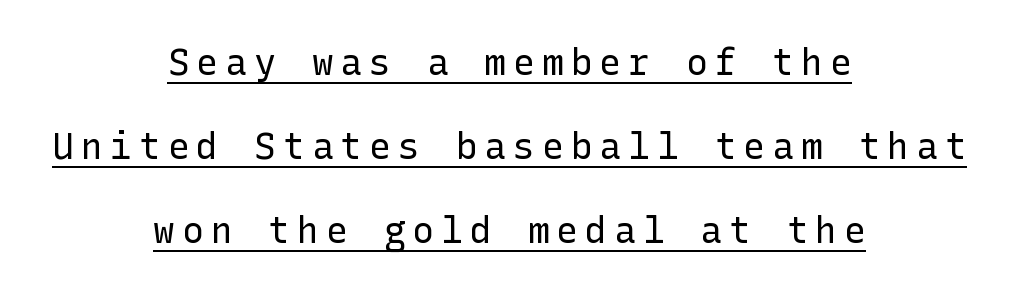
The image shows 36 px regular-weight sans-serif type, upright; set centered, loose line spacing (2.33x), unusually wide letter spacing (+0.2 em), underlined; low stroke contrast and a medium x-height.
